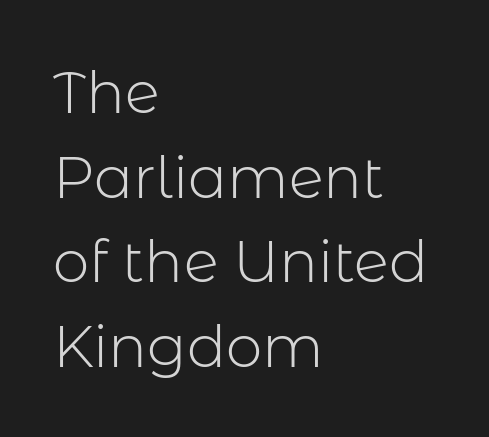
The image shows 58 px light sans-serif type, upright; set left-aligned, normal line spacing (1.46x), normal letter spacing, not underlined; low stroke contrast and a medium x-height.
